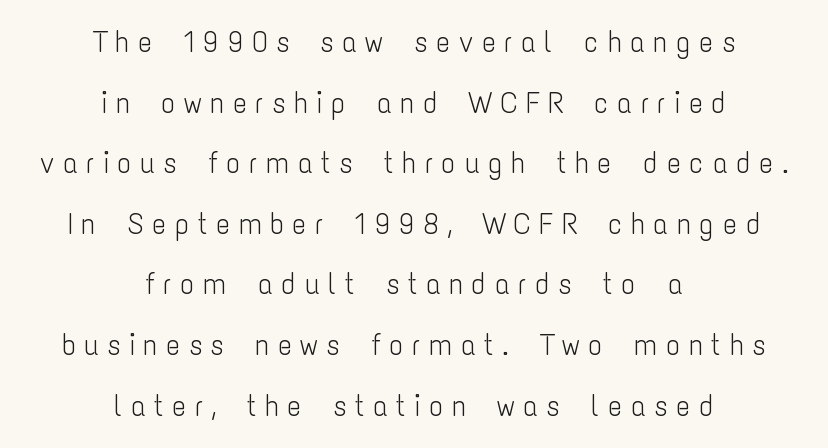
The rendering shows plain stroke endings on the letterforms — a sans-serif design. In CSS terms this would be text-align: center. The space beneath each line is pristine and unruled. The letterforms stand isolated, each surrounded by extra space. Think standard paragraph weight, or any step lighter than that. Each new line begins a long way beneath the previous one.
